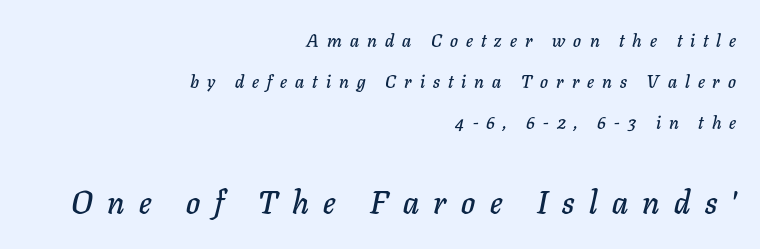
Q: Is the text italic (slanted)? A: Yes, it leans right by about 11 degrees.
Q: Is the text underlined? A: No.
Q: How is the paragraph aligned? A: Right-aligned.
Q: Is the spacing between letters normal or unusually wide? A: Unusually wide.
Q: Is the spacing between lines tight, normal or loose? A: Loose.
Q: Which block of text is set in a larger size, the first (top) or the second (bottom)? A: The second (bottom) one.
Q: Width (condensed, normal, or wide)? A: Normal.
Q: Stroke contrast? A: Low.
Q: x-height? A: Medium.
Q: Monospaced? A: No.
